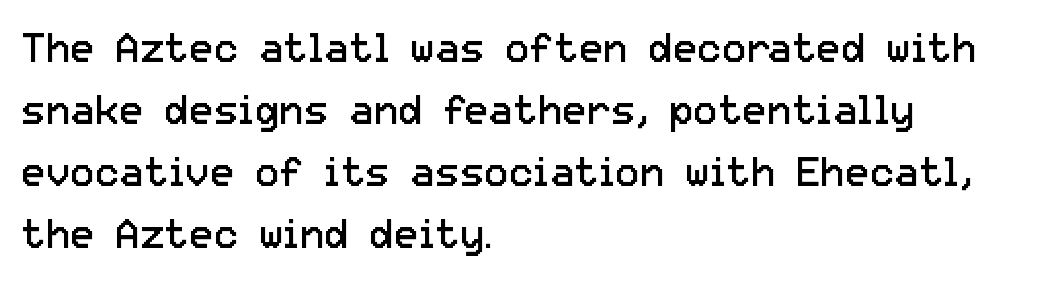
The image shows 41 px regular-weight sans-serif type, upright; set left-aligned, normal line spacing (1.51x), normal letter spacing, not underlined; low stroke contrast and a medium x-height.
